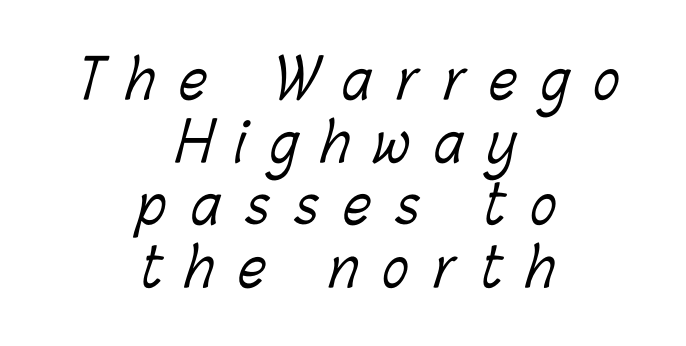
Q: Is the text bold? A: No.
Q: Is the text underlined? A: No.
Q: How is the paragraph aligned? A: Centered.
Q: Is the spacing between letters normal or unusually wide? A: Unusually wide.
Q: Width (condensed, normal, or wide)? A: Condensed.
Q: Stroke contrast? A: Low.
Q: x-height? A: Medium.
Q: Monospaced? A: No.
